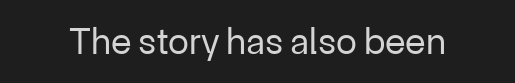
Font category for this specimen: sans-serif. On a weight scale, this lands at 450 or below. The line texture is even and compact thanks to regular tracking. Characters remain perfectly vertical along every line. Unmarked baselines from the first word to the last.
